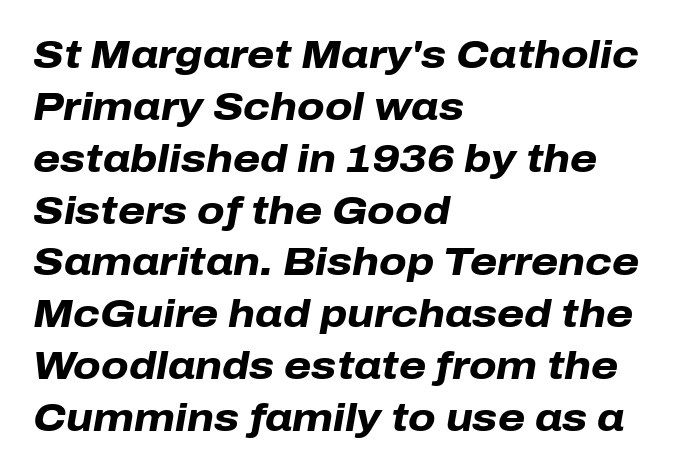
Glance below the letters and you will spot only blank space. Emphasis-style slanted type is in use. Looks like regular typesetting: each glyph gets only the width it needs. Interline gaps are of average width in this sample.
